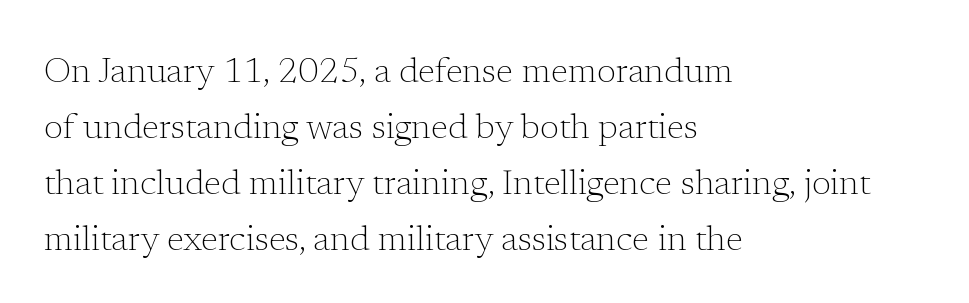
Q: Is the text bold? A: No.
Q: Is the text italic (slanted)? A: No, it is upright.
Q: Is the typeface a serif or a sans-serif typeface? A: Serif.
Q: Is the text underlined? A: No.
Q: How is the paragraph aligned? A: Left-aligned.
Q: Is the spacing between letters normal or unusually wide? A: Normal.
Q: Is the spacing between lines tight, normal or loose? A: Normal.
Q: Width (condensed, normal, or wide)? A: Normal.
Q: Stroke contrast? A: Low.
Q: x-height? A: Medium.
Q: Monospaced? A: No.
